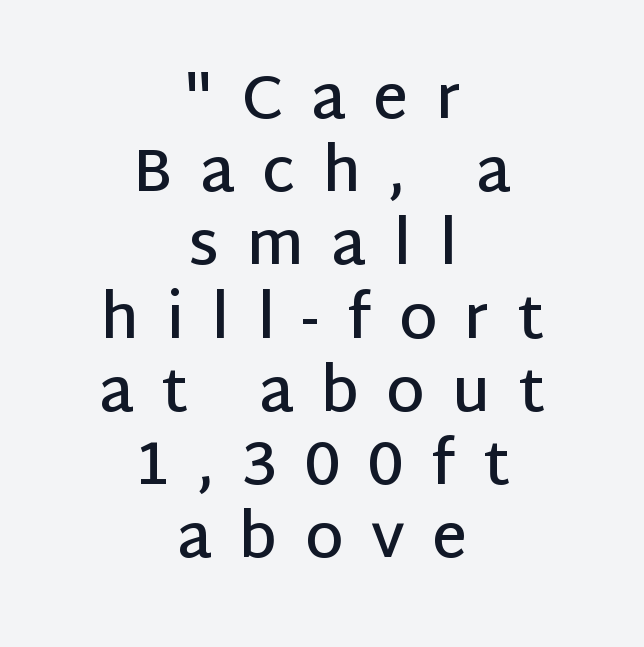
This sample uses expanded letter spacing, leaving extra air between glyphs. Typographically, this falls in the sans-serif category. Italic: no, the glyphs are upright roman. Clear beneath every line of the passage.
